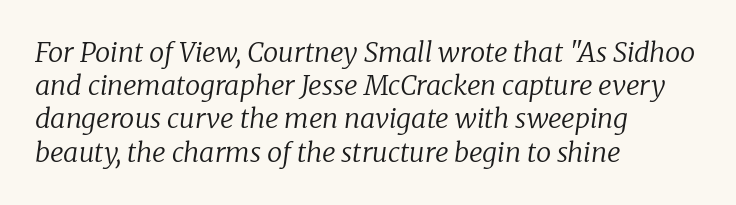
The face used here is rendered with its standard letterfit. Nothing heavy about these letters — not bold at all. Quick note: italic. Line beginnings align vertically; line endings do not. Quick note: underline off.
